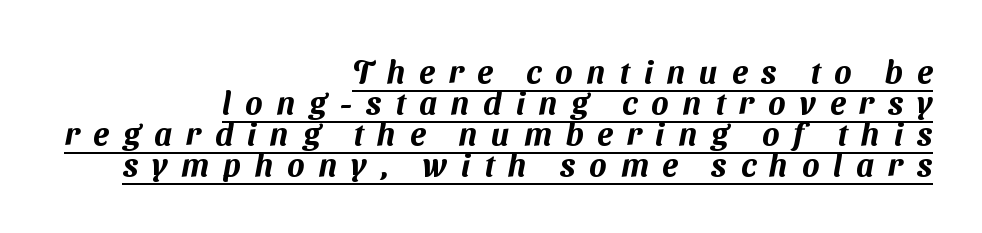
Q: Is the typeface a serif or a sans-serif typeface? A: Sans-serif.
Q: Is the text underlined? A: Yes.
Q: How is the paragraph aligned? A: Right-aligned.
Q: Is the spacing between letters normal or unusually wide? A: Unusually wide.
Q: Is the spacing between lines tight, normal or loose? A: Tight.
Q: Width (condensed, normal, or wide)? A: Normal.
Q: Stroke contrast? A: Medium.
Q: x-height? A: Medium.
Q: Monospaced? A: No.
